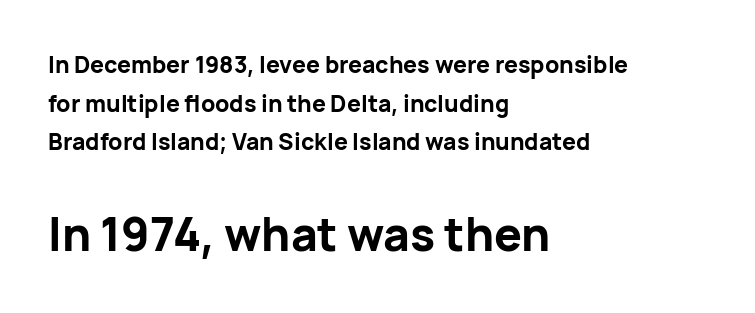
The image shows 46 px bold sans-serif type, upright; set left-aligned, normal line spacing (1.68x), normal letter spacing, not underlined; the second (bottom) block is 2.0x larger; low stroke contrast and a medium x-height.
